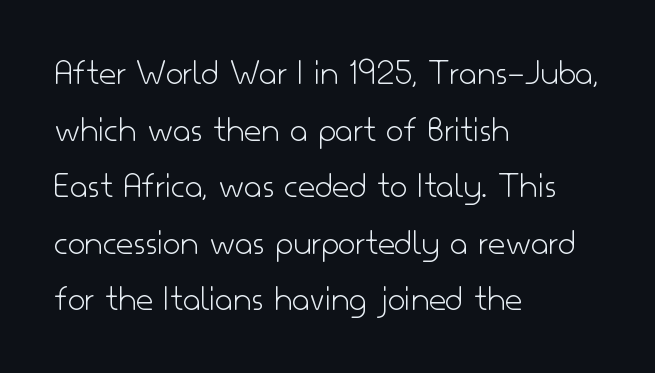
Look at the tracking — it's just the regular setting, nothing added. Check the space under the baseline: it is left empty. Character widths vary here, with narrow letters taking less room than wide ones. Letterform terminals end flat and unadorned throughout the passage. These lines stack with their left ends in a neat column. Rendered with straight, roman letterforms.
